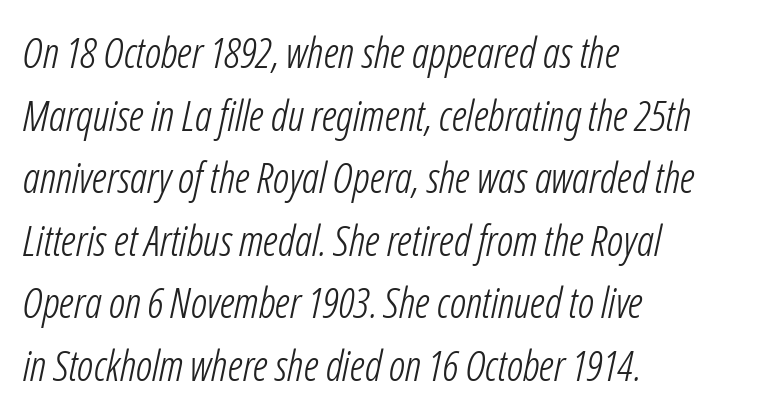
The image shows 42 px light, condensed type, italic (leaning right); set left-aligned, normal line spacing (1.49x), normal letter spacing, not underlined; low stroke contrast and a medium x-height.
